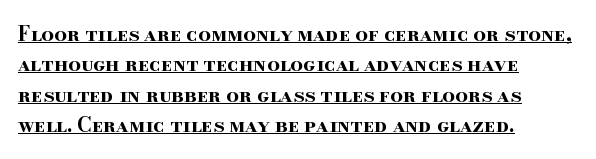
The lines are quadded left. The line-height multiplier appears to be the usual default. Every stem runs plumb, perpendicular to the baseline. The passage shown has conventional tracking throughout.
